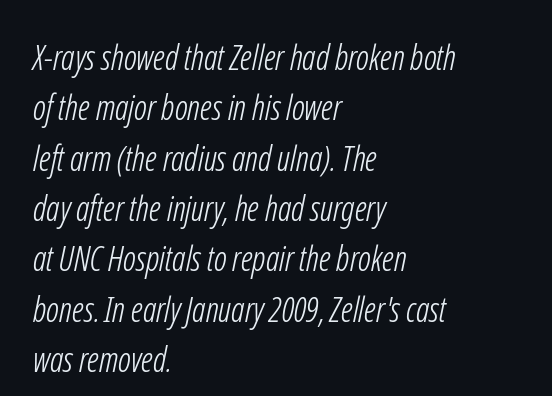
{"serif": "no", "bold": "no", "weight": "light", "width": "condensed", "stroke_contrast": "low", "x_height": "medium", "monospaced": "no", "underline": "no", "align": "left", "line_spacing": "normal", "line_spacing_ratio": 1.48, "letter_spacing": "normal", "letter_spacing_em": 0.0, "glyph_px": 34}
